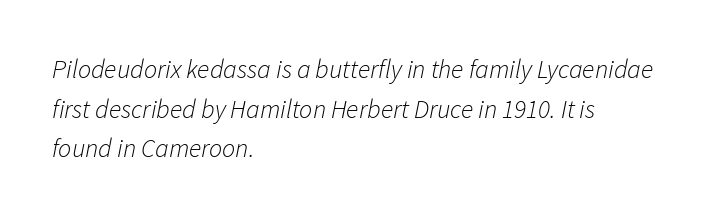
The image shows 26 px text type, italic (leaning right); set left-aligned, normal line spacing (1.52x), normal letter spacing, not underlined.
